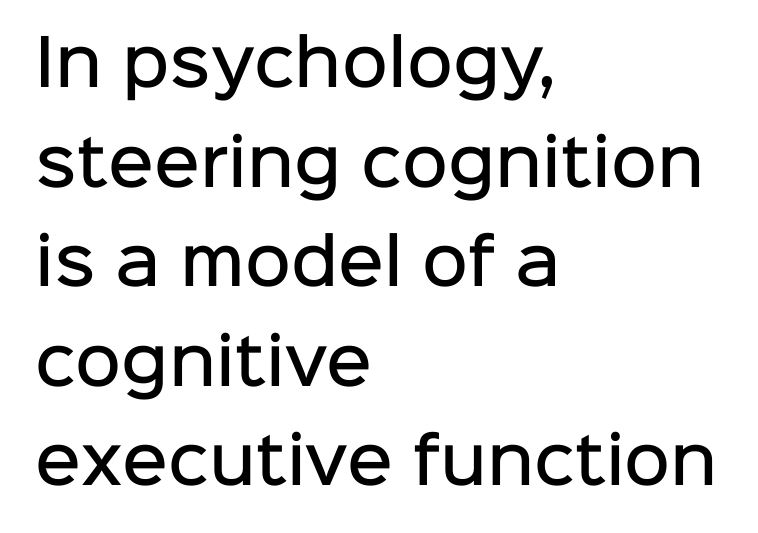
{"serif": "no", "italic": "no", "bold": "semi", "weight": "semibold", "width": "normal", "stroke_contrast": "low", "x_height": "medium", "monospaced": "no", "underline": "no", "align": "left", "line_spacing": "normal", "line_spacing_ratio": 1.58, "letter_spacing": "normal", "letter_spacing_em": 0.0, "glyph_px": 63}
